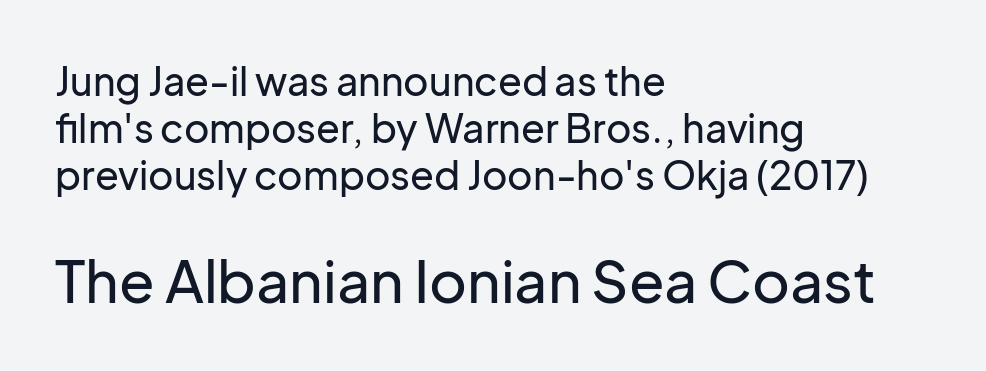
{"serif": "no", "italic": "no", "width": "normal", "stroke_contrast": "low", "x_height": "medium", "monospaced": "no", "underline": "no", "align": "left", "line_spacing_ratio": 1.2, "letter_spacing": "normal", "letter_spacing_em": 0.0, "larger_block": "second", "size_ratio": 1.49, "glyph_px": 58}
